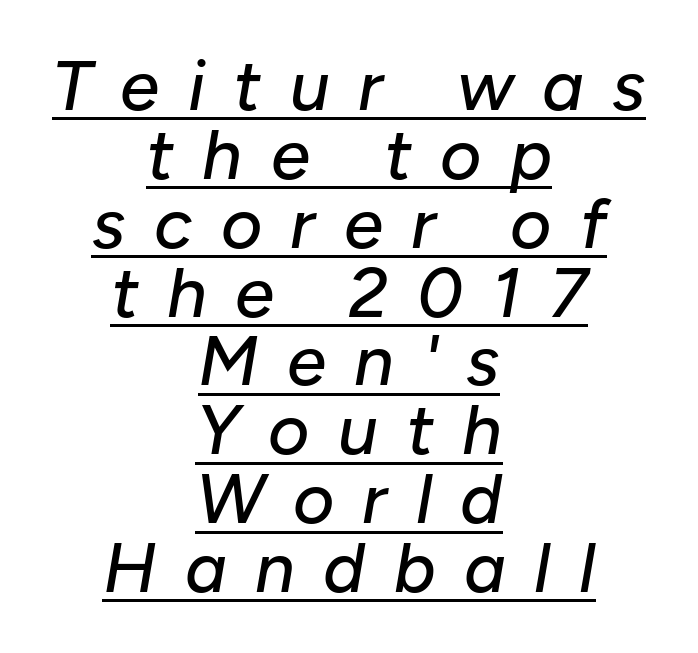
{"italic": "yes", "lean": "right", "slant_degrees": 10, "width": "normal", "stroke_contrast": "low", "x_height": "medium", "monospaced": "no", "underline": "yes", "align": "center", "line_spacing": "tight", "line_spacing_ratio": 0.97, "letter_spacing": "wide", "letter_spacing_em": 0.4, "glyph_px": 71}
